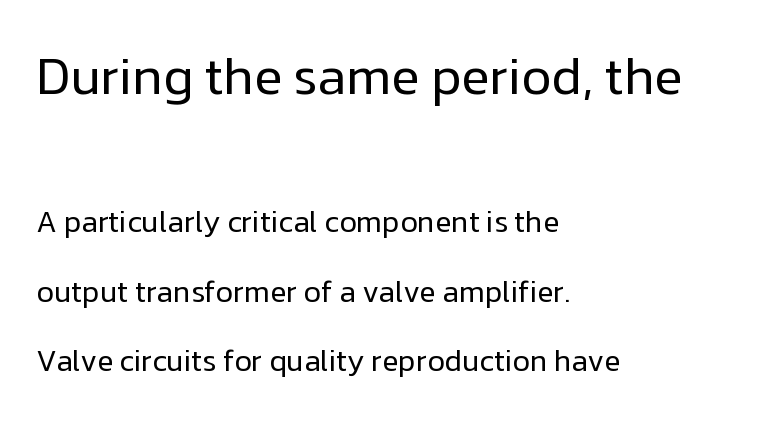
{"serif": "no", "italic": "no", "bold": "no", "weight": "regular", "width": "normal", "stroke_contrast": "low", "x_height": "medium", "monospaced": "no", "underline": "no", "align": "left", "line_spacing": "loose", "line_spacing_ratio": 2.32, "letter_spacing": "normal", "letter_spacing_em": 0.0, "larger_block": "first", "size_ratio": 1.73, "glyph_px": 52}
